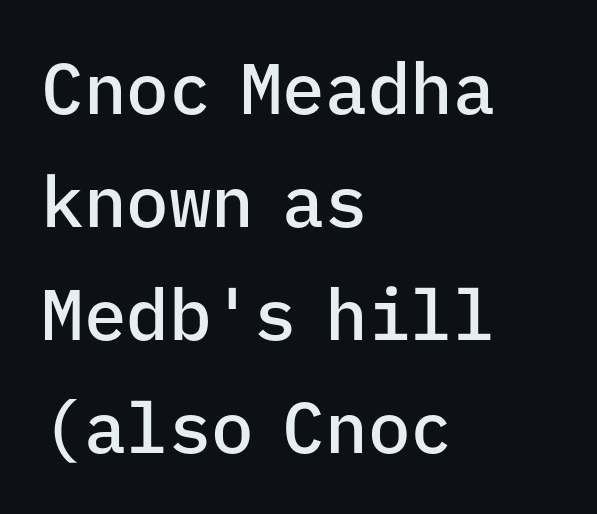
Q: Is the text bold? A: Semi-bold.
Q: Is the text italic (slanted)? A: No, it is upright.
Q: Is the typeface a serif or a sans-serif typeface? A: Sans-serif.
Q: Is the text underlined? A: No.
Q: How is the paragraph aligned? A: Left-aligned.
Q: Is the spacing between letters normal or unusually wide? A: Normal.
Q: Is the spacing between lines tight, normal or loose? A: Normal.
Q: Width (condensed, normal, or wide)? A: Normal.
Q: Stroke contrast? A: Low.
Q: x-height? A: Medium.
Q: Monospaced? A: Yes.
